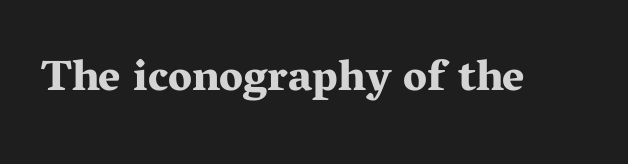
The image shows 43 px bold, wide serif type, upright; set normal letter spacing, not underlined; medium stroke contrast and a medium x-height.
